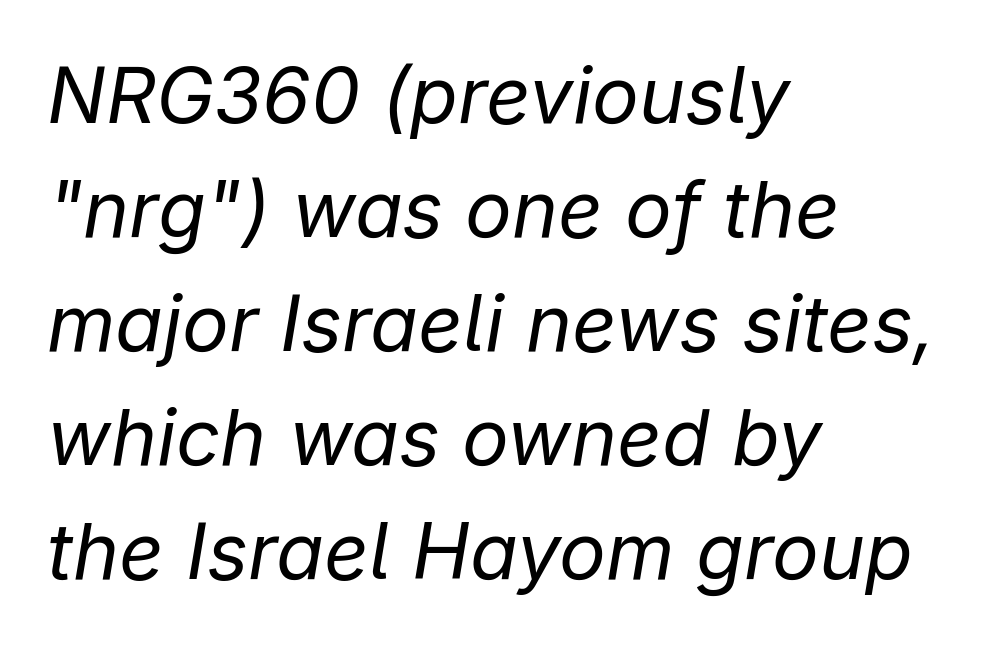
This rendering uses left alignment, leaving the right contour irregular. This sample keeps an unexceptional amount of space between lines. Stem width sits at or under what a default text font uses. The passage shown is typed in a proportional face where columns would drift.
